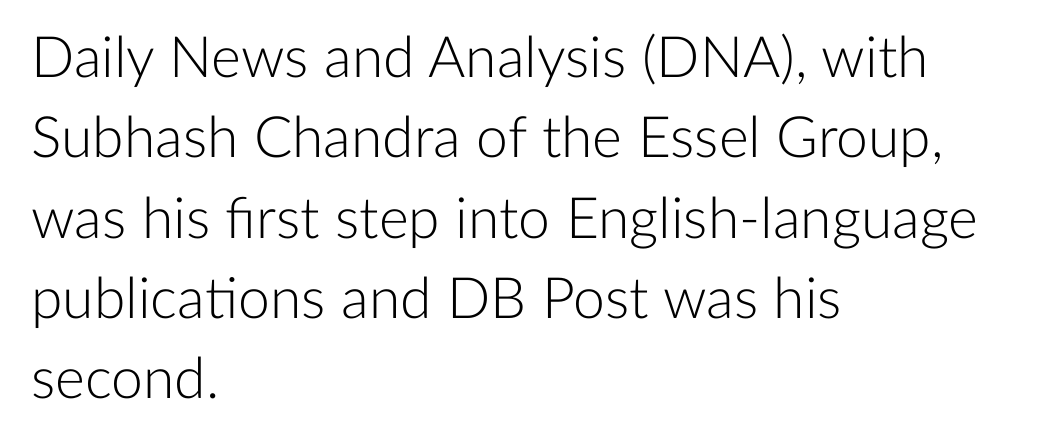
The image shows 57 px light sans-serif type, upright; set left-aligned, normal line spacing (1.41x), normal letter spacing, not underlined; low stroke contrast and a medium x-height.
